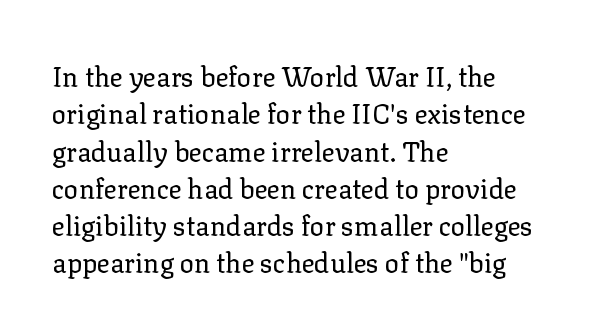
The image shows 27 px text type, upright; set left-aligned, normal line spacing (1.38x), normal letter spacing, not underlined.
